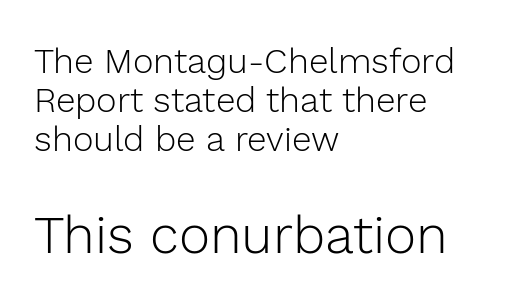
Q: Is the text bold? A: No.
Q: Is the text italic (slanted)? A: No, it is upright.
Q: Is the typeface a serif or a sans-serif typeface? A: Sans-serif.
Q: Is the text underlined? A: No.
Q: How is the paragraph aligned? A: Left-aligned.
Q: Is the spacing between letters normal or unusually wide? A: Normal.
Q: Is the spacing between lines tight, normal or loose? A: Tight.
Q: Which block of text is set in a larger size, the first (top) or the second (bottom)? A: The second (bottom) one.
Q: Width (condensed, normal, or wide)? A: Normal.
Q: x-height? A: Medium.
Q: Monospaced? A: No.
